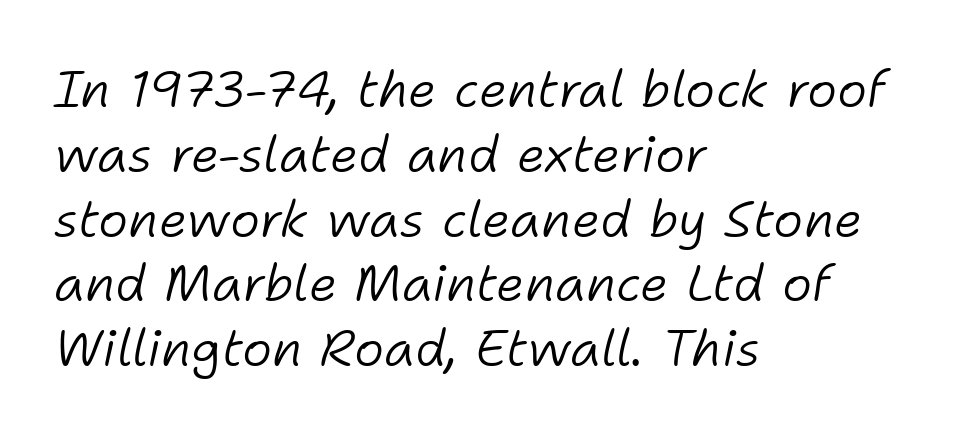
Varying glyph widths throughout — classic text-font behaviour. Looking at the ascenders, they clearly lean. No extra tracking has been applied to these lines. Any mark beneath the type? The region is blank.
